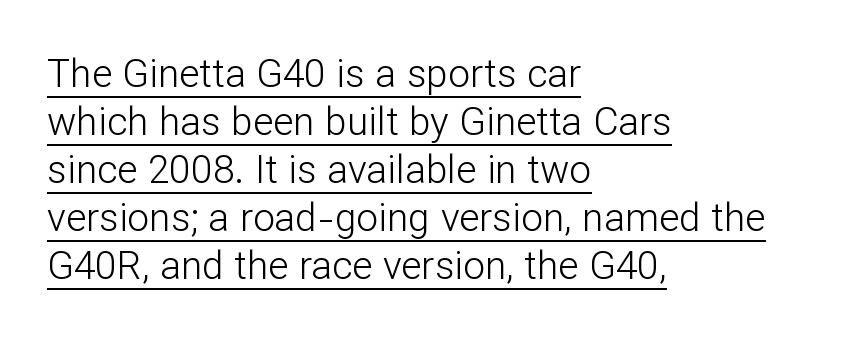
Q: Is the text bold? A: No.
Q: Is the text italic (slanted)? A: No, it is upright.
Q: Is the typeface a serif or a sans-serif typeface? A: Sans-serif.
Q: Is the text underlined? A: Yes.
Q: How is the paragraph aligned? A: Left-aligned.
Q: Is the spacing between letters normal or unusually wide? A: Normal.
Q: Width (condensed, normal, or wide)? A: Normal.
Q: Stroke contrast? A: Low.
Q: x-height? A: Medium.
Q: Monospaced? A: No.
